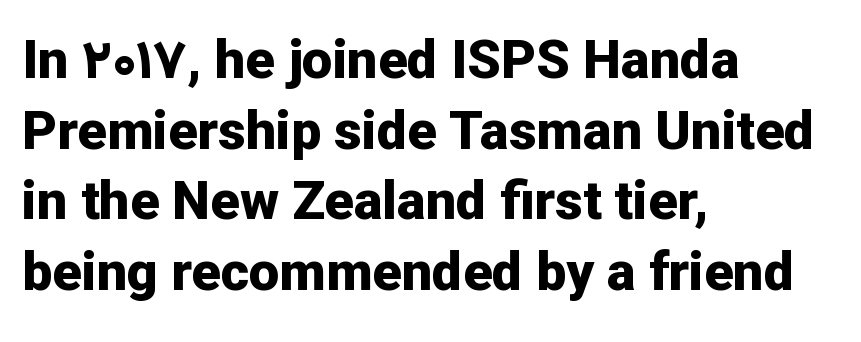
{"serif": "no", "italic": "no", "bold": "yes", "weight": "bold", "width": "normal", "stroke_contrast": "low", "x_height": "medium", "monospaced": "no", "underline": "no", "align": "left", "line_spacing": "normal", "line_spacing_ratio": 1.31, "letter_spacing": "normal", "letter_spacing_em": 0.0, "glyph_px": 54}
